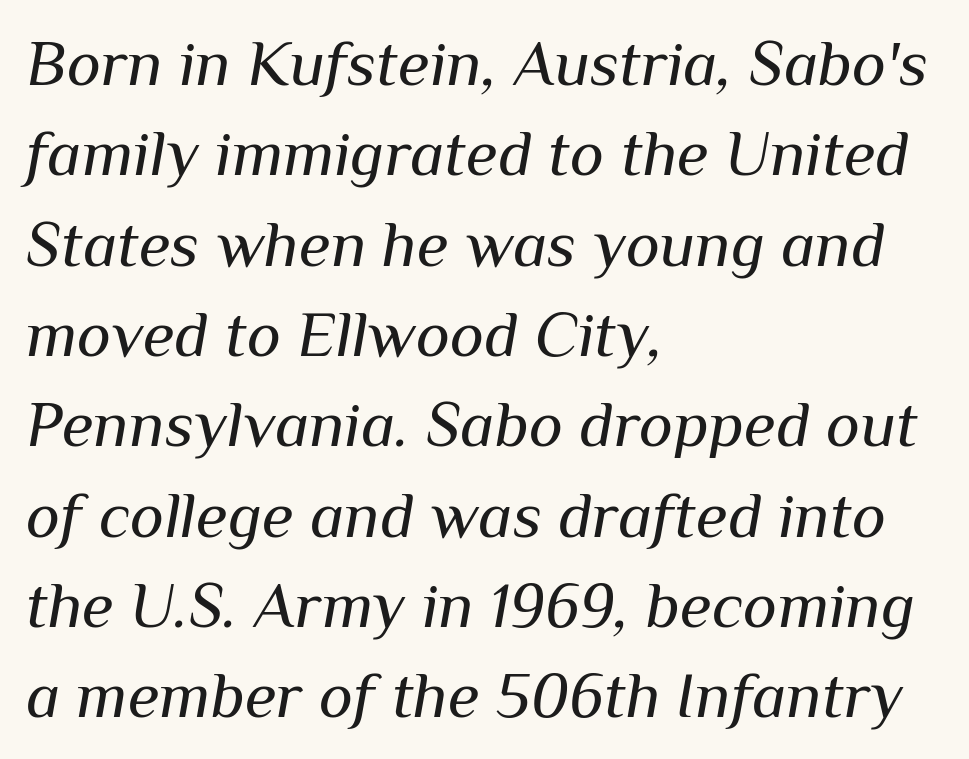
{"italic": "yes", "lean": "right", "slant_degrees": 10, "bold": "no", "weight": "regular", "width": "normal", "stroke_contrast": "medium", "x_height": "medium", "monospaced": "no", "underline": "no", "align": "left", "line_spacing": "normal", "line_spacing_ratio": 1.39, "letter_spacing": "normal", "letter_spacing_em": 0.0, "glyph_px": 65}
